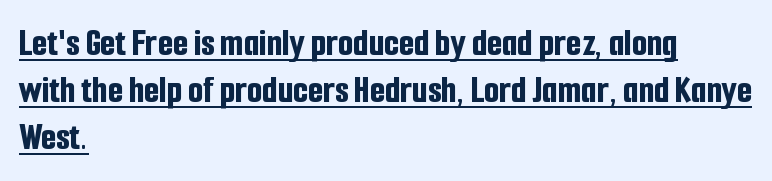
{"serif": "no", "italic": "no", "bold": "yes", "weight": "bold", "width": "condensed", "stroke_contrast": "low", "x_height": "medium", "monospaced": "no", "underline": "yes", "align": "left", "line_spacing_ratio": 1.21, "letter_spacing": "normal", "letter_spacing_em": 0.0, "glyph_px": 39}
